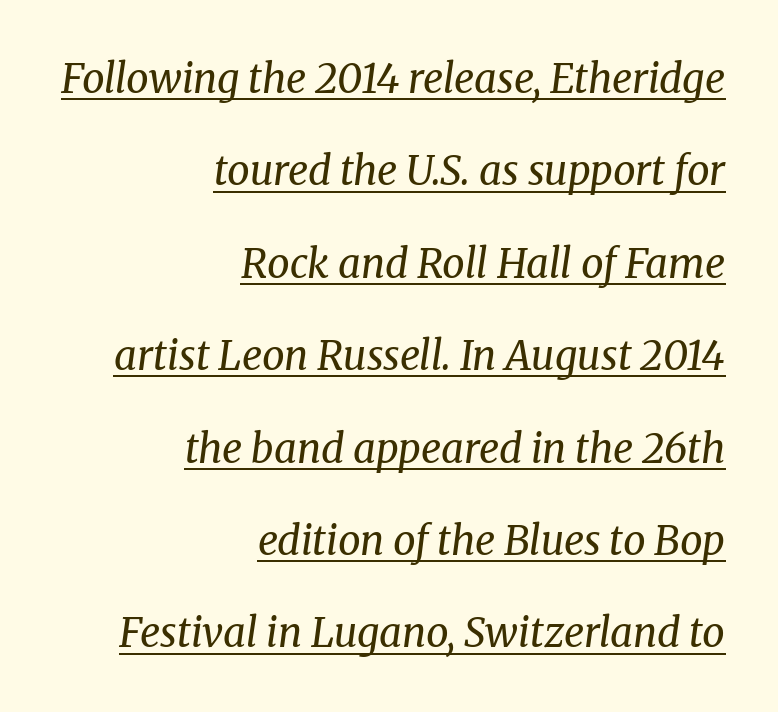
Q: Is the text bold? A: No.
Q: Is the text italic (slanted)? A: Yes, it leans right by about 8 degrees.
Q: Is the typeface a serif or a sans-serif typeface? A: Serif.
Q: Is the text underlined? A: Yes.
Q: How is the paragraph aligned? A: Right-aligned.
Q: Is the spacing between letters normal or unusually wide? A: Normal.
Q: Is the spacing between lines tight, normal or loose? A: Loose.
Q: Width (condensed, normal, or wide)? A: Normal.
Q: Stroke contrast? A: Medium.
Q: x-height? A: Medium.
Q: Monospaced? A: No.
